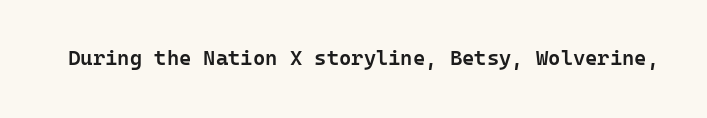
Typesetter's note: demi weight, one step under bold. The specimen omits any rule beneath the text block's lines. Is there any slant? The stems are plumb. Does extra space separate the letters? No, they use regular spacing.
